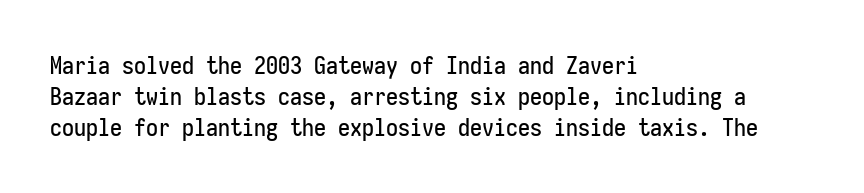
Q: Is the text italic (slanted)? A: No, it is upright.
Q: Is the text underlined? A: No.
Q: How is the paragraph aligned? A: Left-aligned.
Q: Is the spacing between letters normal or unusually wide? A: Normal.
Q: Is the spacing between lines tight, normal or loose? A: Normal.
